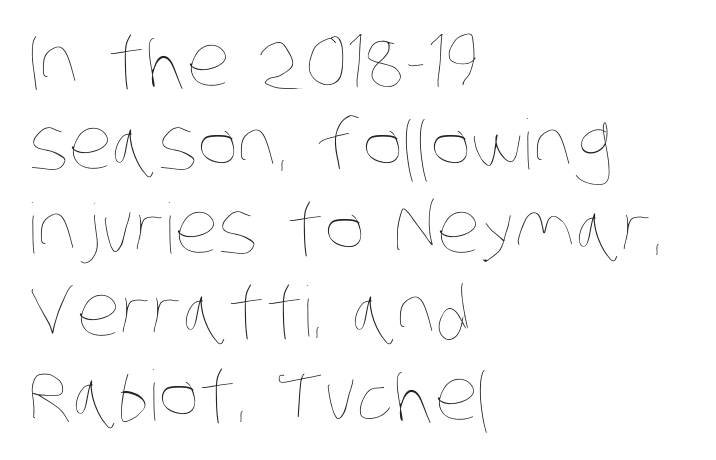
Stems here are at most as thick as an everyday book face. How are the letters spaced? Ordinarily, with no added tracking. Do the characters align in a grid? No, the font is proportional. Just letters on the line, the space beneath them empty.
